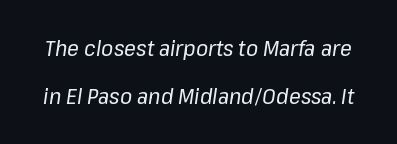
The image shows 22 px text type, italic (leaning right); set loose line spacing (2.19x), normal letter spacing, not underlined.
